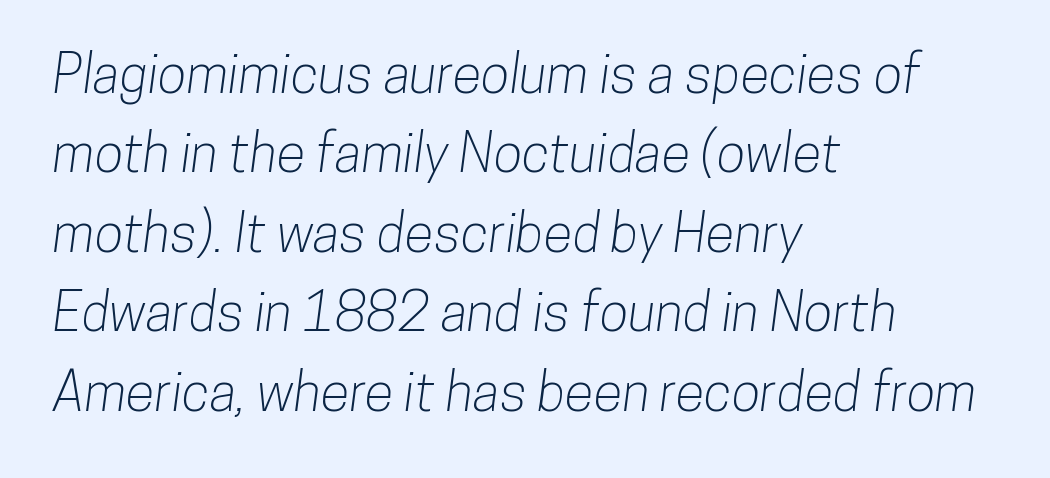
This sample has the flowing, uneven cadence of proportional lettering. Nope, no serifs anywhere on these letters. Successive baselines arrive at the customary interval. A clean baseline with only descenders dipping below it. The passage shown has conventional tracking throughout.
